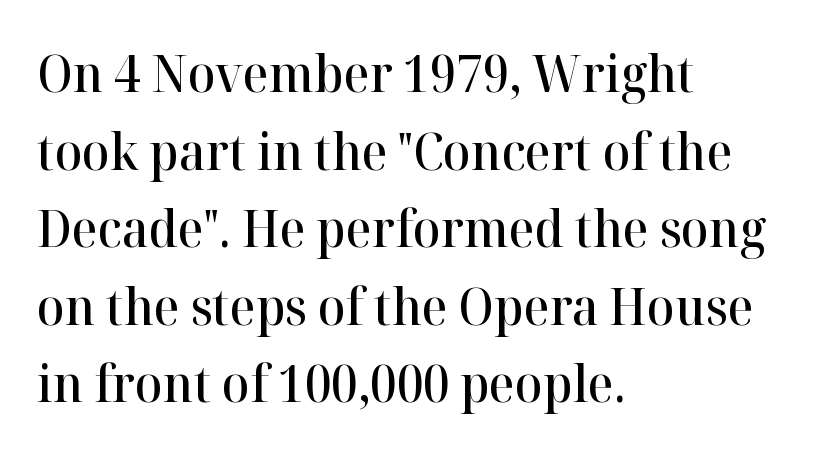
The image shows 51 px semibold serif type, upright; set left-aligned, normal line spacing (1.52x), normal letter spacing, not underlined; high stroke contrast and a medium x-height.
